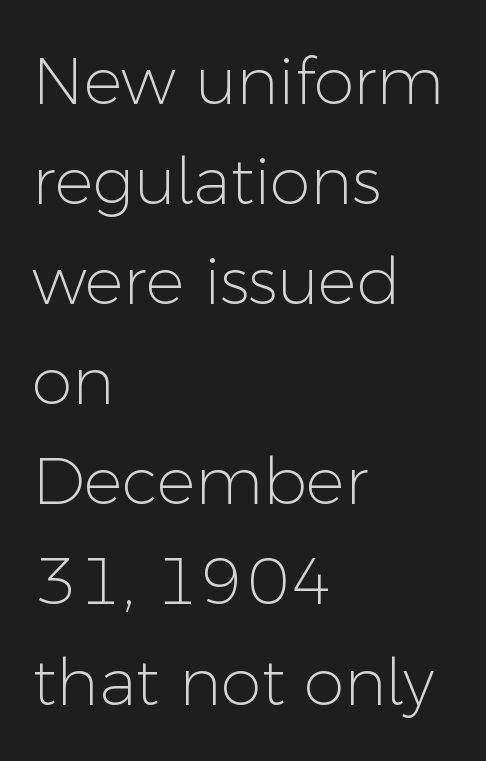
Q: Is the text bold? A: No.
Q: Is the text italic (slanted)? A: No, it is upright.
Q: Is the typeface a serif or a sans-serif typeface? A: Sans-serif.
Q: Is the text underlined? A: No.
Q: How is the paragraph aligned? A: Left-aligned.
Q: Is the spacing between letters normal or unusually wide? A: Normal.
Q: Is the spacing between lines tight, normal or loose? A: Normal.
Q: Width (condensed, normal, or wide)? A: Normal.
Q: Stroke contrast? A: Low.
Q: x-height? A: Medium.
Q: Monospaced? A: No.
